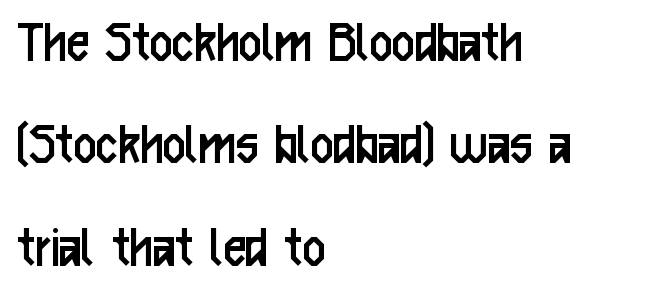
Do the characters align in a grid? No, the font is proportional. Caption: standard tracking, unaltered. Descender tails drop into unmarked territory. The typography opts for an upright posture over an oblique one. Layout note: lines flush left.
